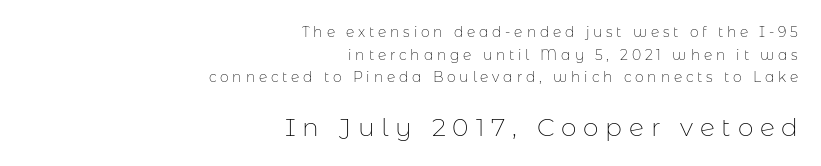
You get the small type first, then a jump to larger type. The lettering stays uniformly vertical, giving the passage a roman look. The weight tops out at a normal text grade. One glance says typical: line gaps are just what's usual. A typesetter would call this heavily tracked-out type.
